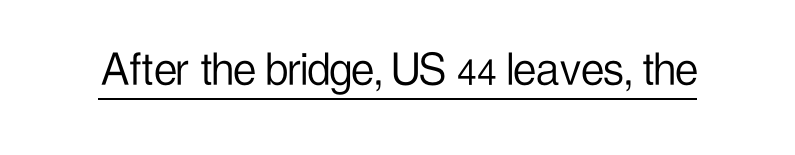
Weight class: somewhere from thin through regular. The line texture is even and compact thanks to regular tracking. Underlining? Definitely there. Unlike italic type, these characters show no tilt at all. Serifs: no, the terminals of the letterforms are clean.
